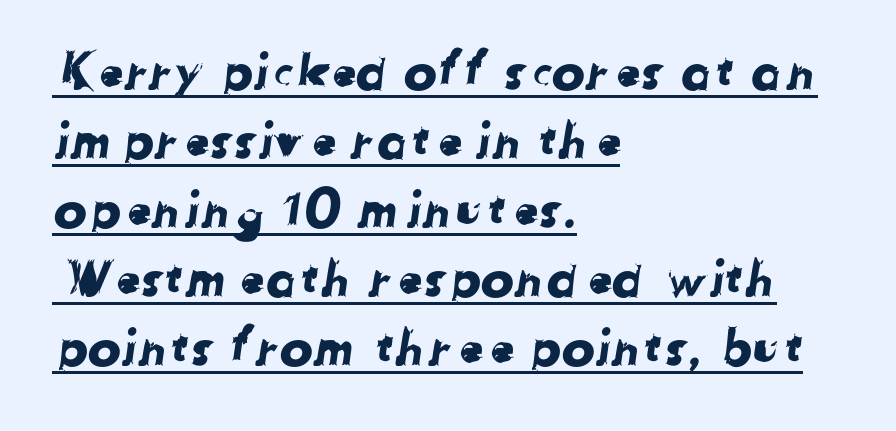
A typesetter would call this leading conventional body-copy spacing. In CSS terms this would be text-align: left. Spacing between characters is what you'd get straight out of the box. The letters advance in unequal steps, a hallmark of proportional type. The face used here is a sans, in the tradition of grotesques and geometrics. Looks like someone drew a line under every word here.
